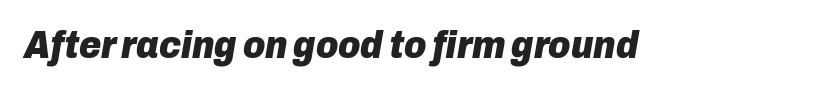
The image shows 38 px heavy type, italic (leaning right); set normal letter spacing, not underlined; low stroke contrast and a medium x-height.
